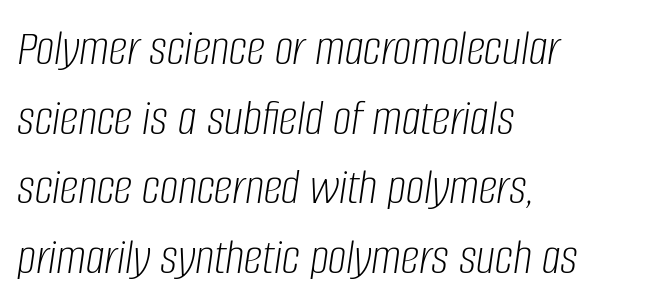
Q: Is the text bold? A: No.
Q: Is the text italic (slanted)? A: Yes, it leans right by about 8 degrees.
Q: Is the text underlined? A: No.
Q: How is the paragraph aligned? A: Left-aligned.
Q: Is the spacing between letters normal or unusually wide? A: Normal.
Q: Is the spacing between lines tight, normal or loose? A: Normal.
Q: Width (condensed, normal, or wide)? A: Condensed.
Q: Stroke contrast? A: Low.
Q: x-height? A: Large.
Q: Monospaced? A: No.
